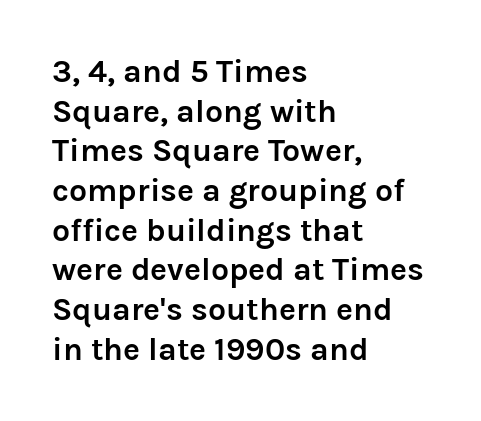
The image shows 32 px semibold sans-serif type, upright; set left-aligned, line spacing 1.24x, normal letter spacing, not underlined; low stroke contrast and a medium x-height.
